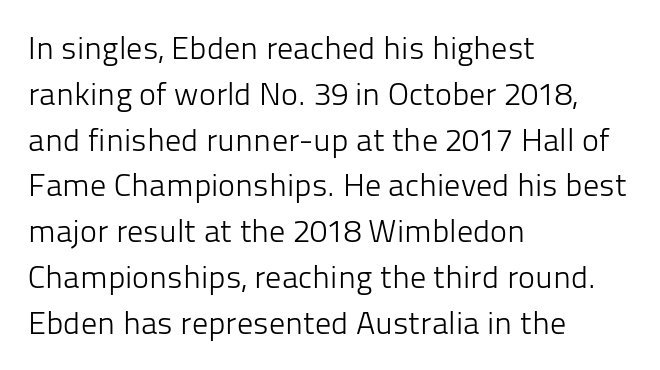
Standard letterfit; no display-style spreading of the glyphs. On a weight scale, this lands at 450 or below. The glyphs in this specimen are sans serif. Each letter keeps its own natural width here, so spacing adapts to shape. The glyphs are unaccompanied by any horizontal stroke below them.
